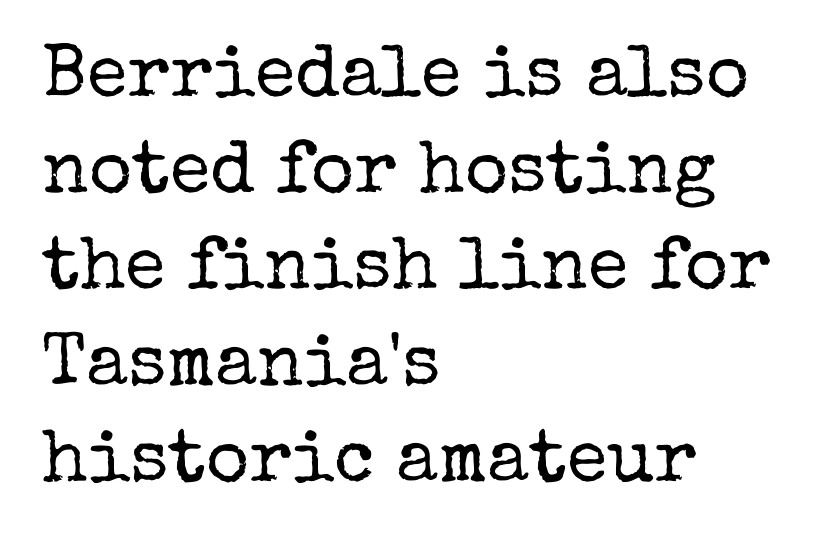
The image shows 74 px regular-weight serif type, upright; set left-aligned, normal line spacing (1.3x), normal letter spacing, not underlined; low stroke contrast and a medium x-height.
